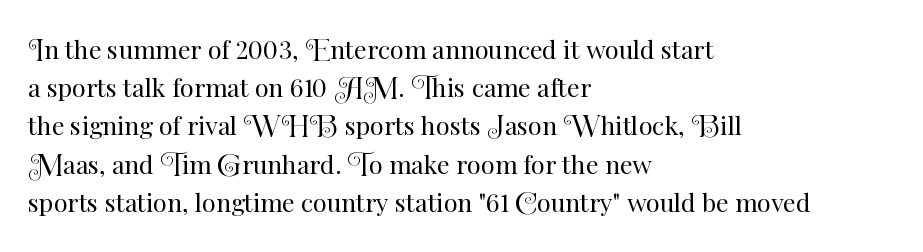
Q: Is the text bold? A: No.
Q: Is the text italic (slanted)? A: No, it is upright.
Q: Is the text underlined? A: No.
Q: How is the paragraph aligned? A: Left-aligned.
Q: Is the spacing between letters normal or unusually wide? A: Normal.
Q: Is the spacing between lines tight, normal or loose? A: Normal.
